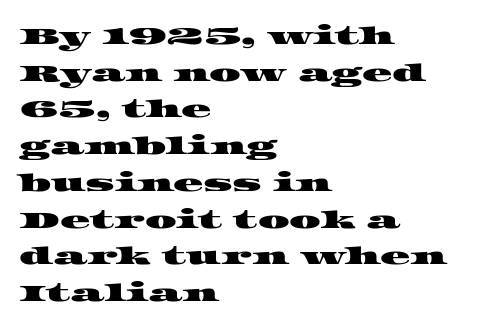
The image shows 25 px text type; set left-aligned, normal line spacing (1.47x), normal letter spacing, not underlined.
